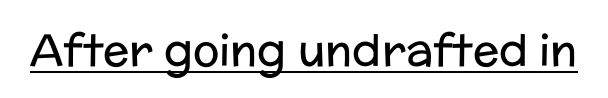
This rendering leaves character spacing at its baseline value. Posture: straight, roman, zero tilt. Somebody hit Ctrl+U on this one — the words are underlined. This sample has the flowing, uneven cadence of proportional lettering. The cut favours lightness, reaching ordinary text weight at its darkest. Examine the stroke ends and you'll find no serifs.
